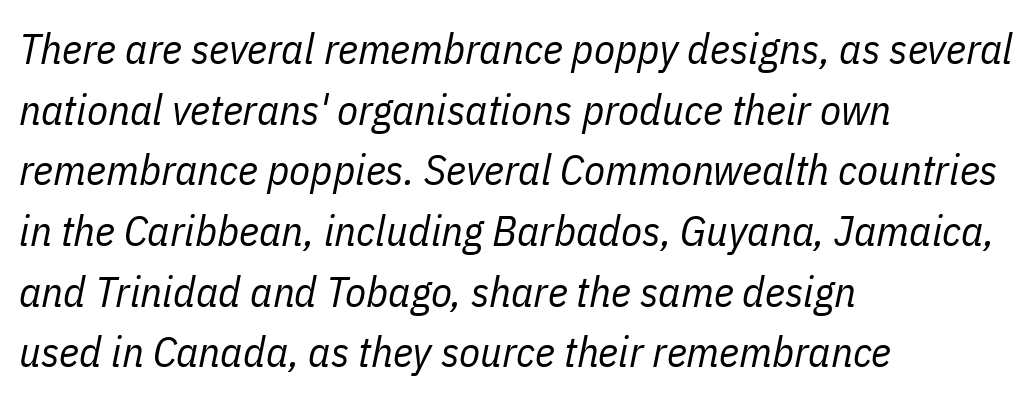
{"italic": "yes", "lean": "right", "slant_degrees": 11, "bold": "no", "weight": "regular", "width": "condensed", "stroke_contrast": "low", "x_height": "medium", "monospaced": "no", "underline": "no", "align": "left", "line_spacing": "normal", "line_spacing_ratio": 1.41, "letter_spacing": "normal", "letter_spacing_em": 0.0, "glyph_px": 43}
